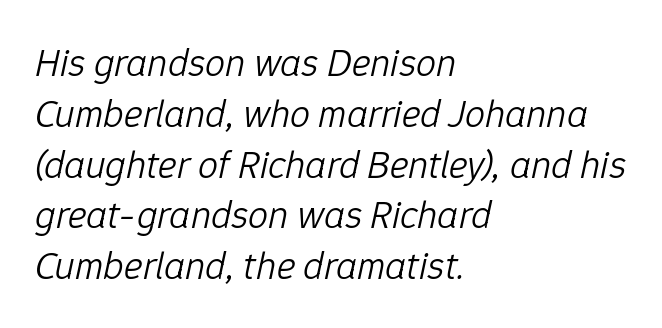
The image shows 40 px light type, italic (leaning right); set left-aligned, normal line spacing (1.27x), normal letter spacing, not underlined; low stroke contrast and a medium x-height.
